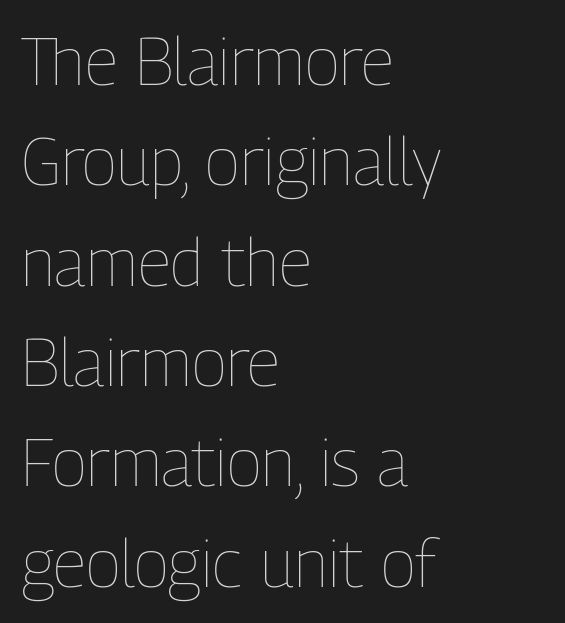
Q: Is the text bold? A: No.
Q: Is the text italic (slanted)? A: No, it is upright.
Q: Is the text underlined? A: No.
Q: How is the paragraph aligned? A: Left-aligned.
Q: Is the spacing between letters normal or unusually wide? A: Normal.
Q: Is the spacing between lines tight, normal or loose? A: Normal.
Q: Width (condensed, normal, or wide)? A: Condensed.
Q: Stroke contrast? A: Low.
Q: x-height? A: Medium.
Q: Monospaced? A: No.
